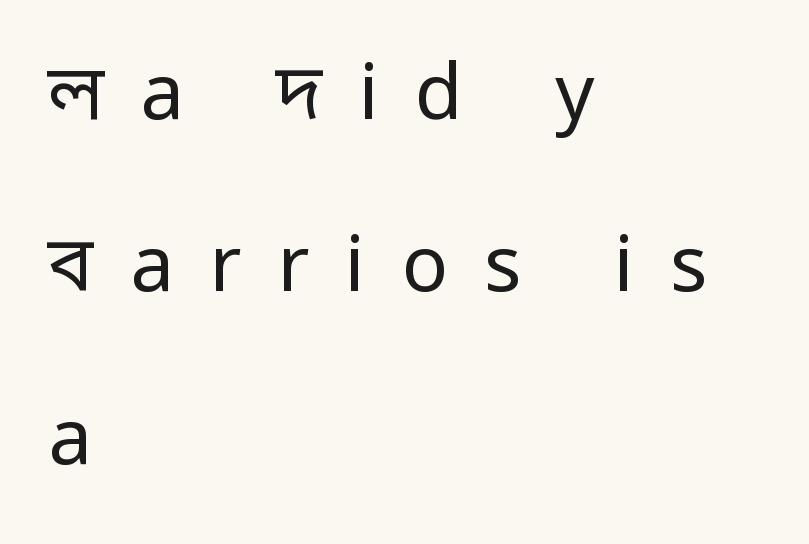
{"serif": "no", "italic": "no", "bold": "no", "weight": "regular", "width": "condensed", "stroke_contrast": "low", "x_height": "large", "monospaced": "no", "underline": "no", "align": "left", "line_spacing": "loose", "line_spacing_ratio": 2.24, "letter_spacing": "wide", "letter_spacing_em": 0.47, "glyph_px": 77}
